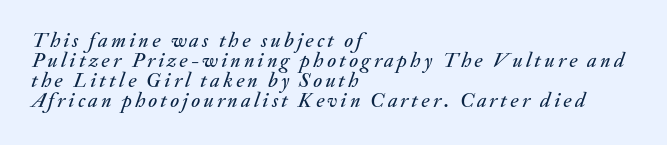
Q: Is the text italic (slanted)? A: Yes, it leans right by about 20 degrees.
Q: Is the text underlined? A: No.
Q: How is the paragraph aligned? A: Left-aligned.
Q: Is the spacing between lines tight, normal or loose? A: Tight.
